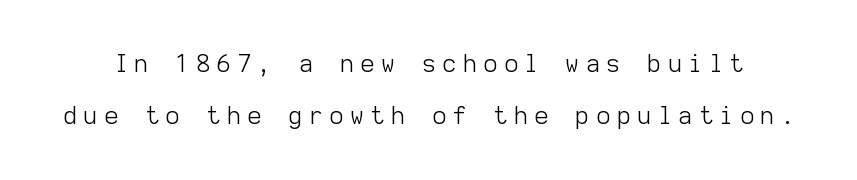
The image shows 24 px text type, upright; set loose line spacing (2.17x), unusually wide letter spacing (+0.28 em), not underlined.
